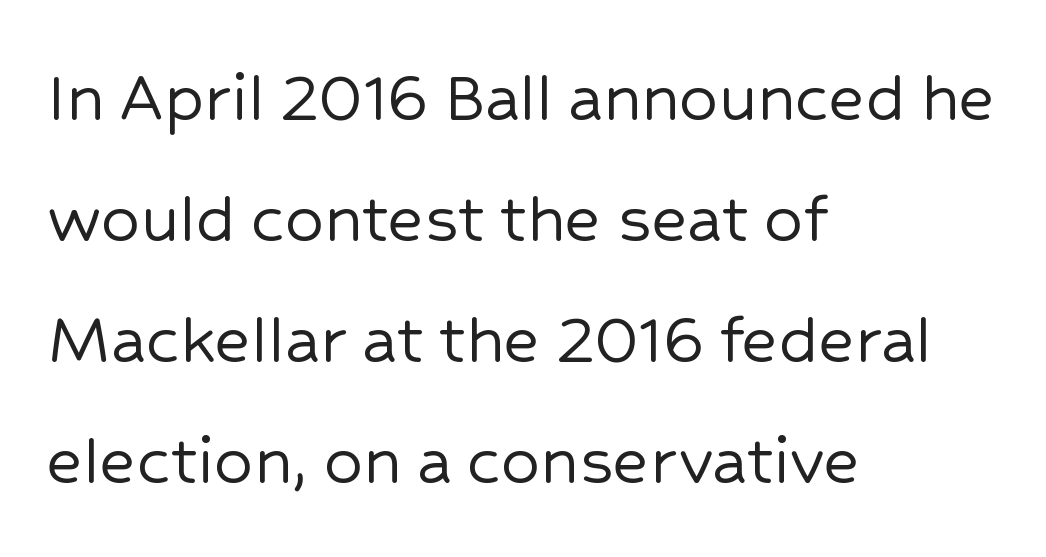
The image shows 77 px sans-serif type, upright; set left-aligned, normal line spacing (1.57x), normal letter spacing, not underlined; low stroke contrast and a medium x-height.
